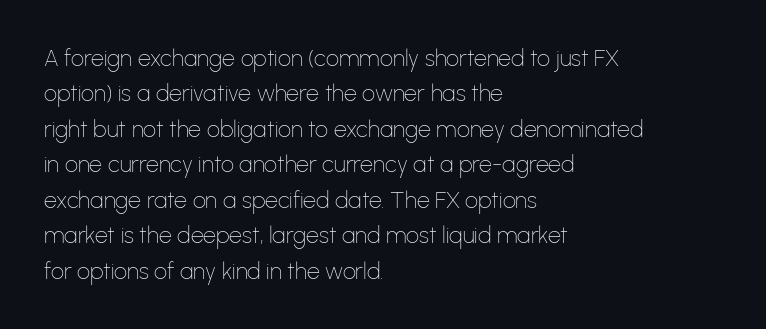
The image shows 23 px text type, upright; set left-aligned, normal line spacing (1.54x), normal letter spacing, not underlined.
